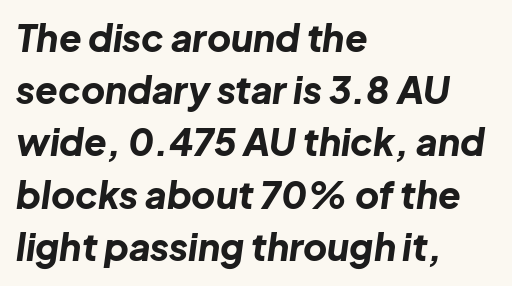
The image shows 37 px bold type, italic (leaning right); set left-aligned, normal line spacing (1.41x), normal letter spacing, not underlined; low stroke contrast and a medium x-height.
